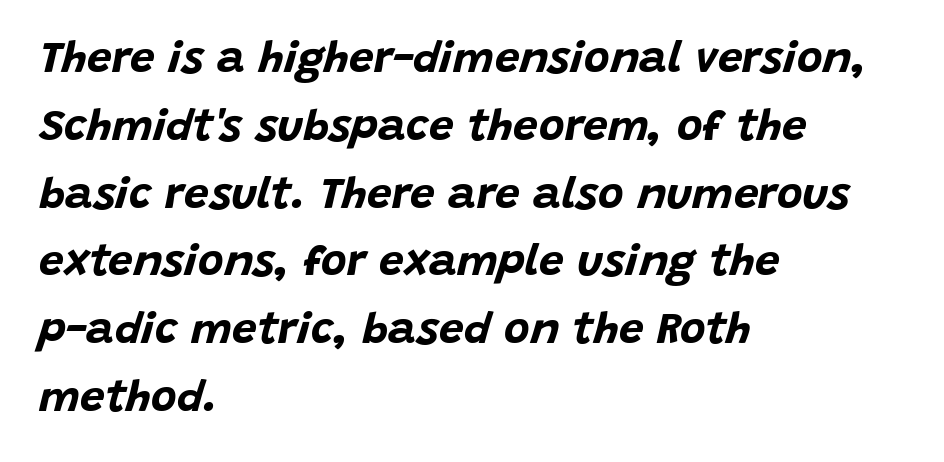
Layout note: lines flush left. Underlining? Definitely not there. Spacing verdict: proportional, widths tailored to each character. The rendering uses a moderate line-height, typical for paragraphs.
